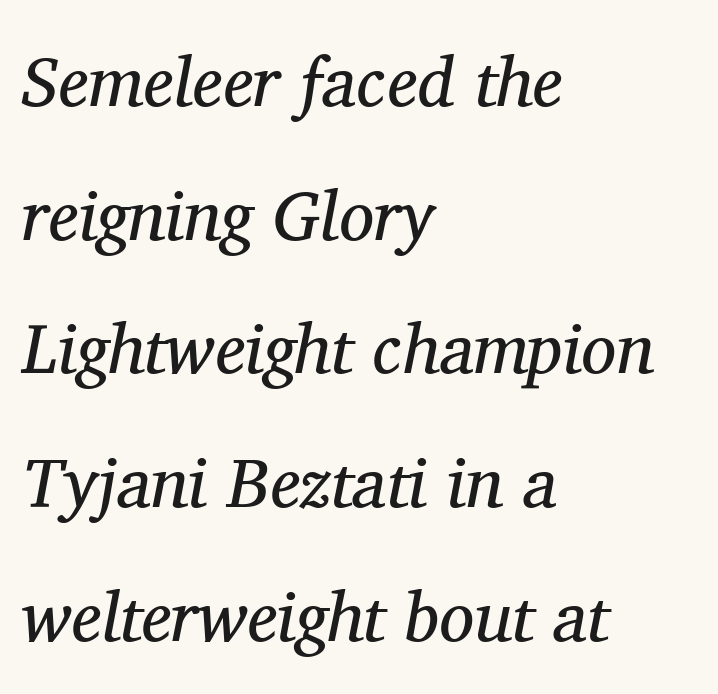
Q: Is the text bold? A: No.
Q: Is the text italic (slanted)? A: Yes, it leans right by about 11 degrees.
Q: Is the typeface a serif or a sans-serif typeface? A: Serif.
Q: Is the text underlined? A: No.
Q: How is the paragraph aligned? A: Left-aligned.
Q: Is the spacing between letters normal or unusually wide? A: Normal.
Q: Is the spacing between lines tight, normal or loose? A: Loose.
Q: Width (condensed, normal, or wide)? A: Normal.
Q: Stroke contrast? A: Medium.
Q: x-height? A: Medium.
Q: Monospaced? A: No.
